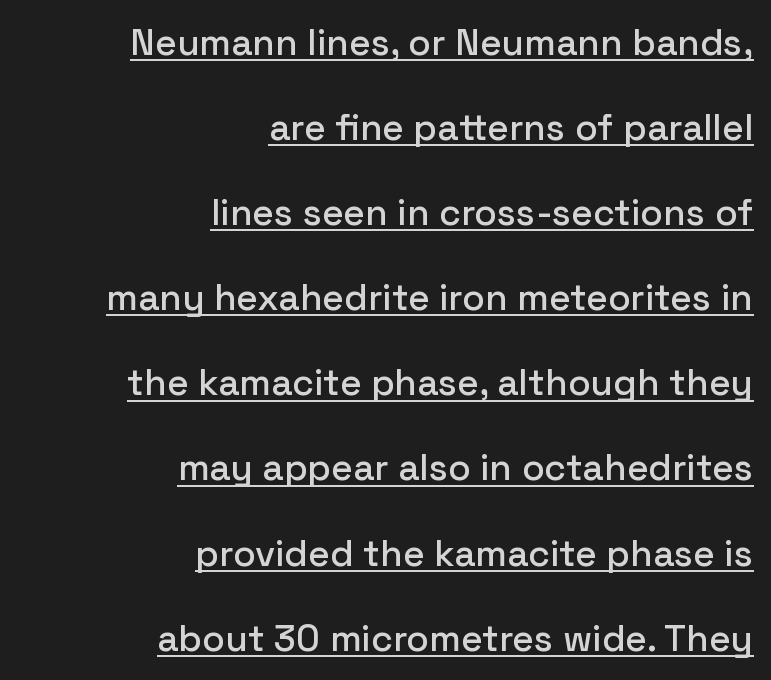
The image shows 37 px sans-serif type, upright; set right-aligned, loose line spacing (2.3x), normal letter spacing, underlined; low stroke contrast and a medium x-height.
